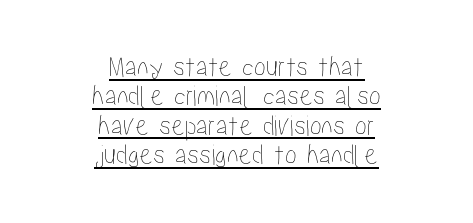
The image shows 30 px condensed type, upright; set centered, tight line spacing (0.98x), normal letter spacing, underlined; low stroke contrast and a medium x-height.
